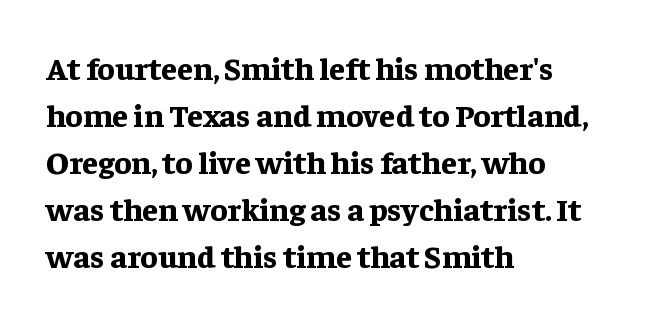
{"serif": "yes", "italic": "no", "bold": "yes", "weight": "bold", "width": "normal", "stroke_contrast": "low", "x_height": "medium", "monospaced": "no", "underline": "no", "align": "left", "line_spacing": "normal", "line_spacing_ratio": 1.47, "letter_spacing": "normal", "letter_spacing_em": 0.0, "glyph_px": 32}
